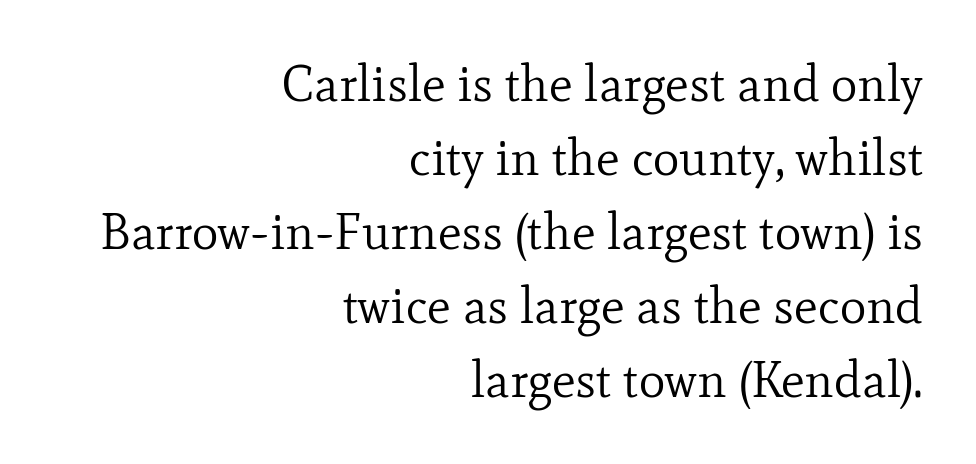
The rendering uses natural spacing where letterforms have individual widths. The passage shown is not underscored anywhere. Designer's note — italics off, roman on. The compositor pushed each line to the right boundary.
